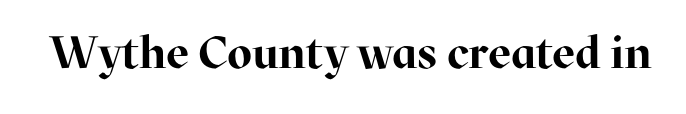
The face used here has the dense, thick strokes of a bold. Italic? Not at all — the glyphs are vertical. Decoration check: the copy has no underline. Letter spacing: default.
